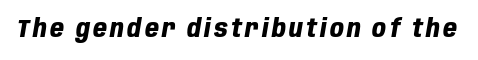
Q: Is the text bold? A: Yes.
Q: Is the text italic (slanted)? A: Yes, it leans right by about 10 degrees.
Q: Is the text underlined? A: No.
